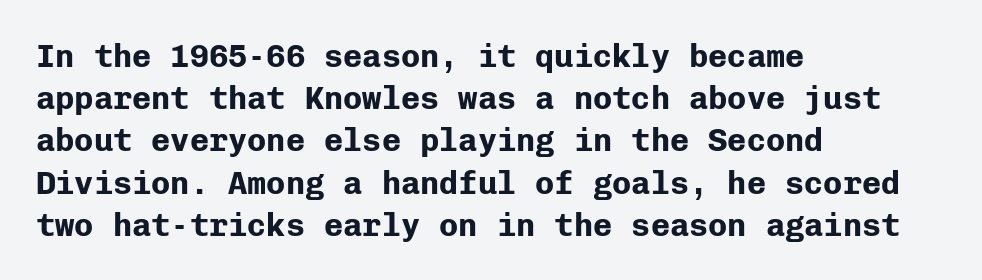
Q: Is the text bold? A: Yes.
Q: Is the text italic (slanted)? A: No, it is upright.
Q: Is the typeface a serif or a sans-serif typeface? A: Sans-serif.
Q: Is the text underlined? A: No.
Q: How is the paragraph aligned? A: Left-aligned.
Q: Is the spacing between letters normal or unusually wide? A: Normal.
Q: Is the spacing between lines tight, normal or loose? A: Normal.
Q: Width (condensed, normal, or wide)? A: Normal.
Q: Stroke contrast? A: Low.
Q: x-height? A: Medium.
Q: Monospaced? A: Yes.
